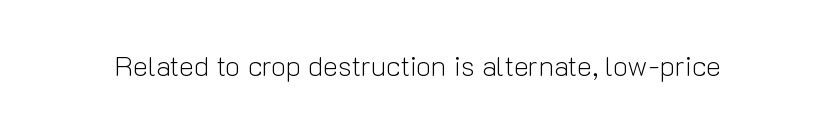
Q: Is the text bold? A: No.
Q: Is the text italic (slanted)? A: No, it is upright.
Q: Is the typeface a serif or a sans-serif typeface? A: Sans-serif.
Q: Is the text underlined? A: No.
Q: Is the spacing between letters normal or unusually wide? A: Normal.
Q: Width (condensed, normal, or wide)? A: Normal.
Q: Stroke contrast? A: Low.
Q: x-height? A: Medium.
Q: Monospaced? A: No.
